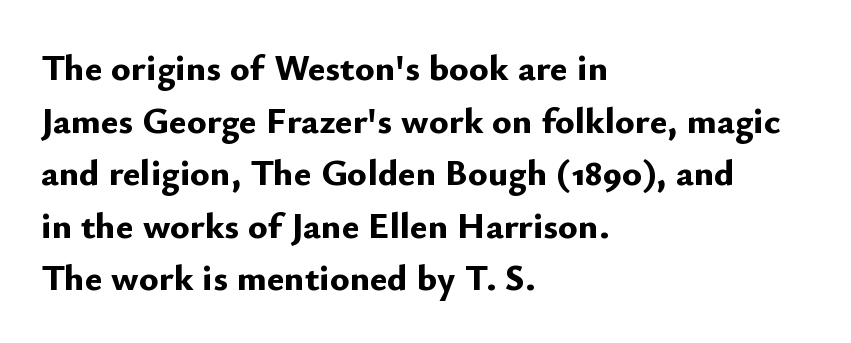
Q: Is the text bold? A: Yes.
Q: Is the text italic (slanted)? A: No, it is upright.
Q: Is the typeface a serif or a sans-serif typeface? A: Sans-serif.
Q: Is the text underlined? A: No.
Q: How is the paragraph aligned? A: Left-aligned.
Q: Is the spacing between letters normal or unusually wide? A: Normal.
Q: Is the spacing between lines tight, normal or loose? A: Normal.
Q: Width (condensed, normal, or wide)? A: Normal.
Q: Stroke contrast? A: Low.
Q: x-height? A: Small.
Q: Monospaced? A: No.
